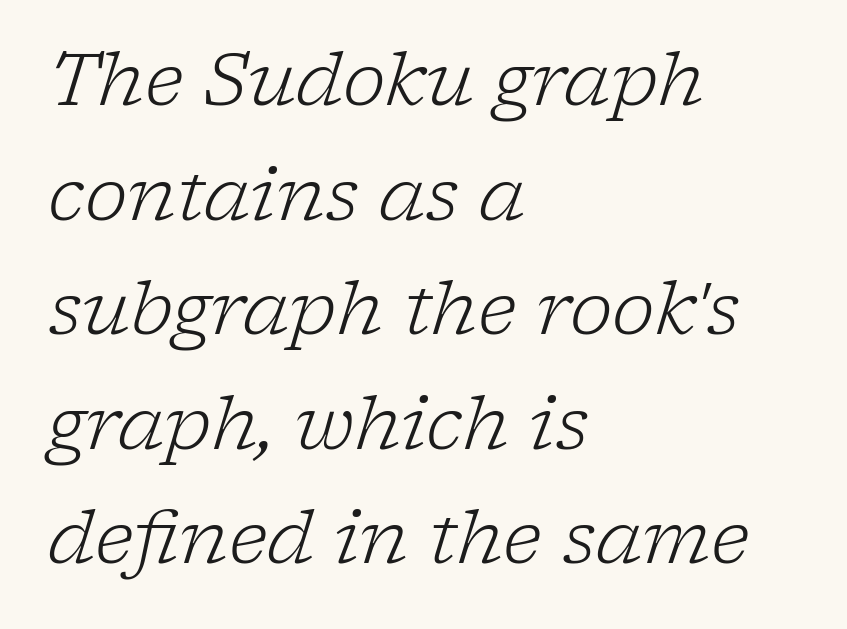
Italic: yes, the glyphs are oblique. The glyphs in this specimen are seriffed. What stands out about the letter spacing? Nothing — it is the standard amount. Alignment: flush left.
